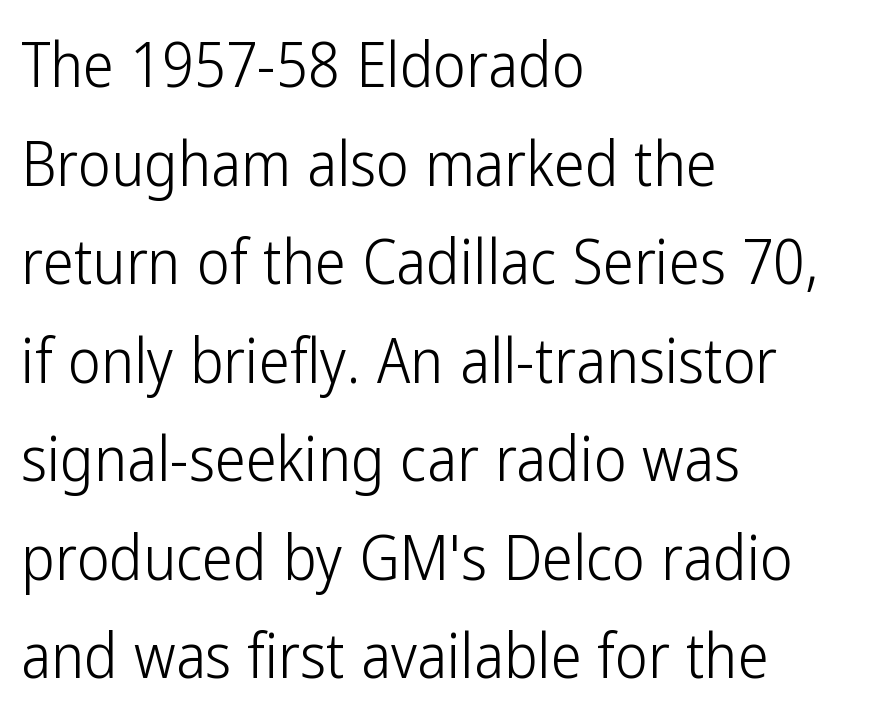
{"serif": "no", "italic": "no", "bold": "no", "weight": "light", "width": "condensed", "stroke_contrast": "low", "x_height": "medium", "monospaced": "no", "underline": "no", "align": "left", "line_spacing": "normal", "line_spacing_ratio": 1.59, "letter_spacing": "normal", "letter_spacing_em": 0.0, "glyph_px": 62}
